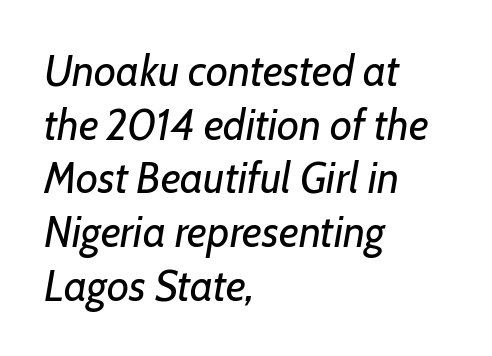
The image shows 43 px regular-weight type, italic (leaning right); set left-aligned, normal line spacing (1.25x), normal letter spacing, not underlined; low stroke contrast and a medium x-height.
